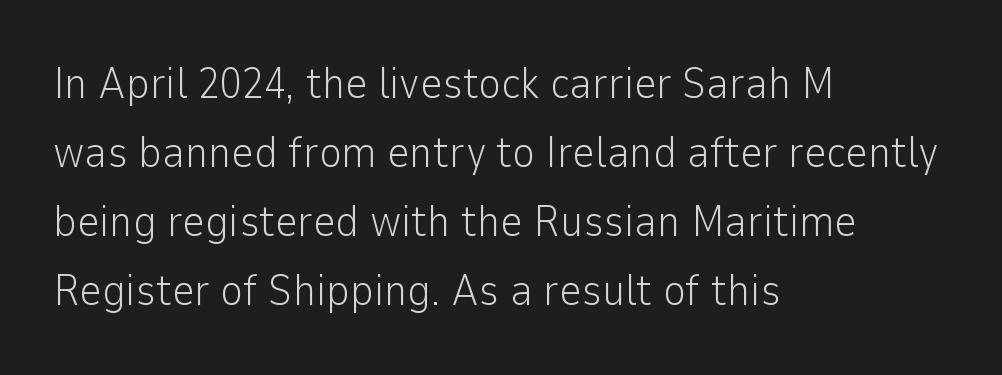
The image shows 44 px light sans-serif type, upright; set left-aligned, normal line spacing (1.57x), normal letter spacing, not underlined; low stroke contrast and a medium x-height.
